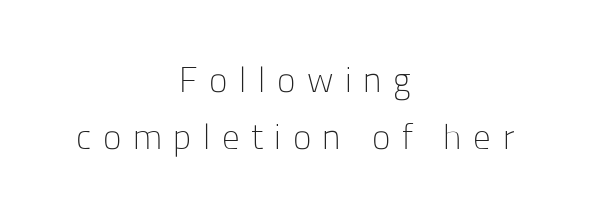
This rendering widens character spacing well past its baseline value. Characters remain perfectly vertical along every line. The face used here is proportionally spaced, like ordinary book or web type. The lines in this sample share a center point and differ in where they start and stop.
